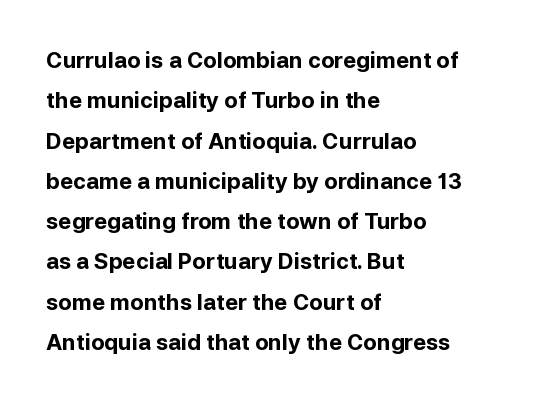
The font's upright variant was chosen for this text. All the whitespace from short lines collects on the right. Anything drawn beneath the words? Only blank space. Standard letterfit; no display-style spreading of the glyphs.
